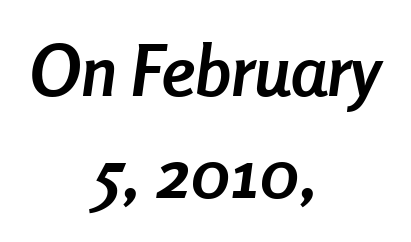
Honestly, there is no underline to notice here at all. Italic: yes, the glyphs are oblique. Strokes here are thick enough to call this a true bold. The block of text has a typical density, with ordinary space between rows.
